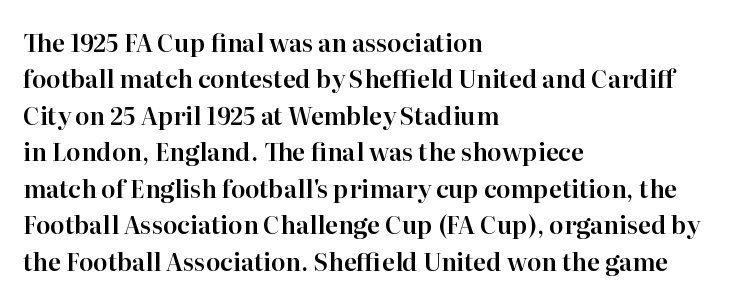
A normal amount of white space separates one row of letters from the next. Is there any slant? The stems are plumb. Nobody touched the tracking dial on this one. Quick note: underline off.
